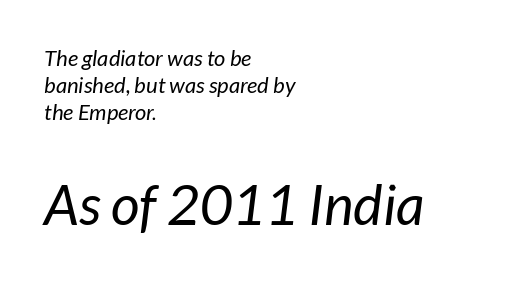
{"italic": "yes", "lean": "right", "slant_degrees": 7, "bold": "no", "weight": "regular", "width": "normal", "stroke_contrast": "low", "x_height": "medium", "monospaced": "no", "underline": "no", "align": "left", "line_spacing_ratio": 1.22, "letter_spacing": "normal", "letter_spacing_em": 0.0, "larger_block": "second", "size_ratio": 2.55, "glyph_px": 56}
